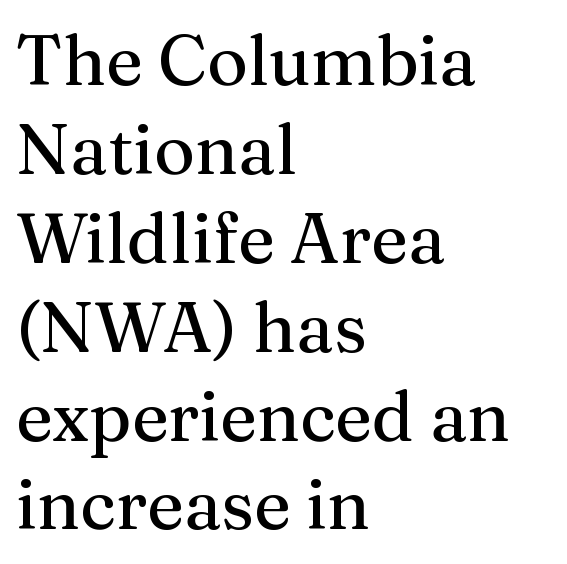
{"serif": "yes", "italic": "no", "width": "normal", "stroke_contrast": "medium", "x_height": "medium", "monospaced": "no", "underline": "no", "align": "left", "line_spacing": "normal", "line_spacing_ratio": 1.27, "letter_spacing": "normal", "letter_spacing_em": 0.0, "glyph_px": 70}
